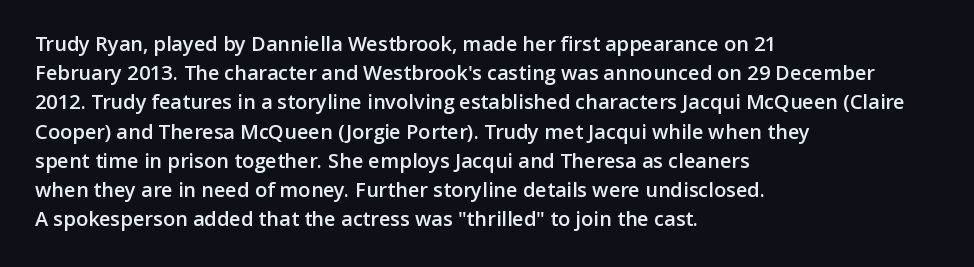
The image shows 20 px text type, upright; set left-aligned, normal line spacing (1.46x), normal letter spacing, not underlined.
